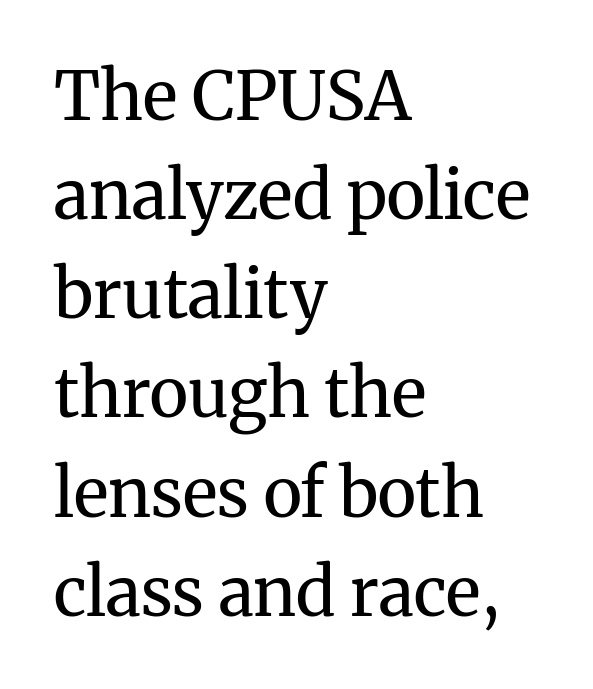
The horizontal fit of the characters is conventional and even. Is there much room between lines? A standard amount, neither cramped nor airy. The passage shown is not bold in any degree. Descenders hang freely into open space. Italic: no, the glyphs are upright roman.
